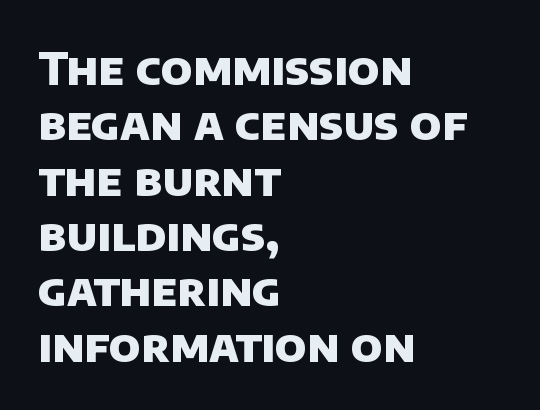
{"serif": "no", "bold": "yes", "weight": "heavy", "width": "normal", "stroke_contrast": "low", "x_height": "large", "monospaced": "no", "underline": "no", "align": "left", "line_spacing_ratio": 1.23, "letter_spacing": "normal", "letter_spacing_em": 0.0, "glyph_px": 45}
